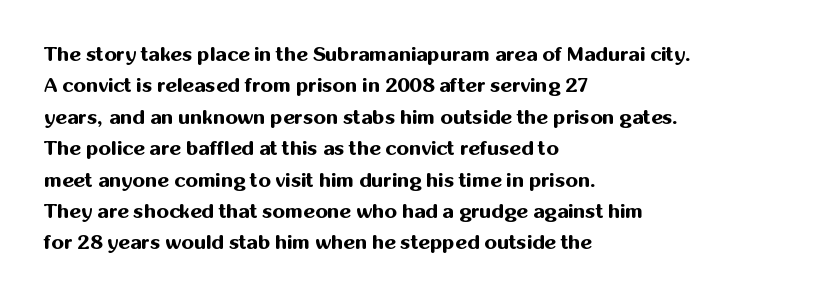
{"italic": "no", "bold": "yes", "underline": "no", "align": "left", "line_spacing": "normal", "line_spacing_ratio": 1.57, "letter_spacing": "normal", "letter_spacing_em": 0.0, "glyph_px": 20}
